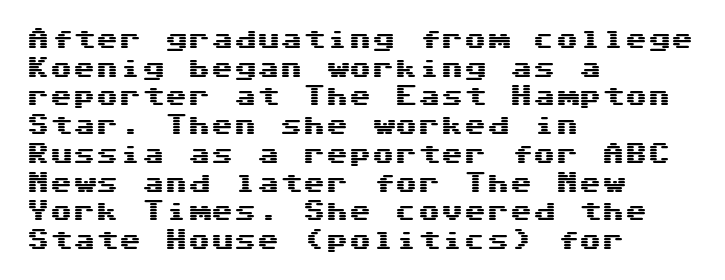
The image shows 23 px text type, upright; set left-aligned, normal line spacing (1.25x), normal letter spacing, not underlined.
